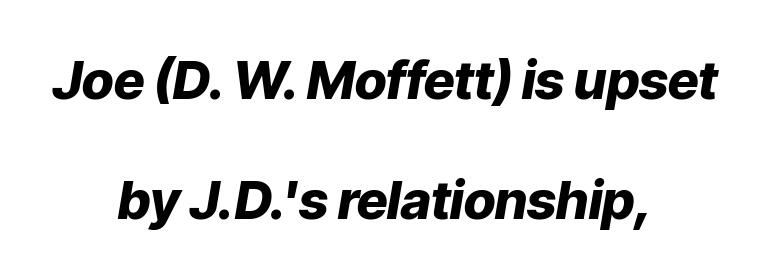
{"italic": "yes", "lean": "right", "slant_degrees": 9, "bold": "yes", "weight": "heavy", "width": "normal", "stroke_contrast": "low", "x_height": "medium", "monospaced": "no", "underline": "no", "align": "center", "line_spacing": "loose", "line_spacing_ratio": 2.26, "letter_spacing": "normal", "letter_spacing_em": 0.0, "glyph_px": 53}
